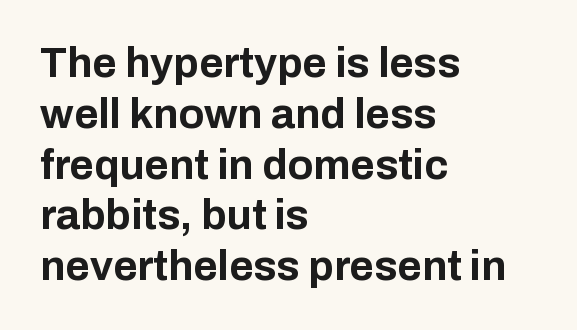
Glance below the letters and you will spot only blank space. Examine the stroke ends and you'll find no serifs. As a designer I'd log this as weight 700, bold. Unlike italic type, these characters show no tilt at all.
